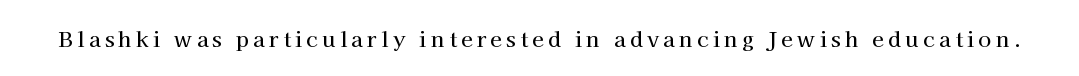
The image shows 21 px text type, upright; set unusually wide letter spacing (+0.21 em), not underlined.
